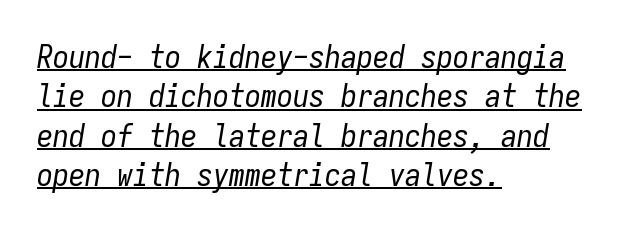
{"italic": "yes", "lean": "right", "slant_degrees": 9, "bold": "no", "weight": "regular", "width": "condensed", "stroke_contrast": "low", "x_height": "medium", "monospaced": "yes", "underline": "yes", "align": "left", "line_spacing_ratio": 1.23, "letter_spacing": "normal", "letter_spacing_em": 0.0, "glyph_px": 32}
